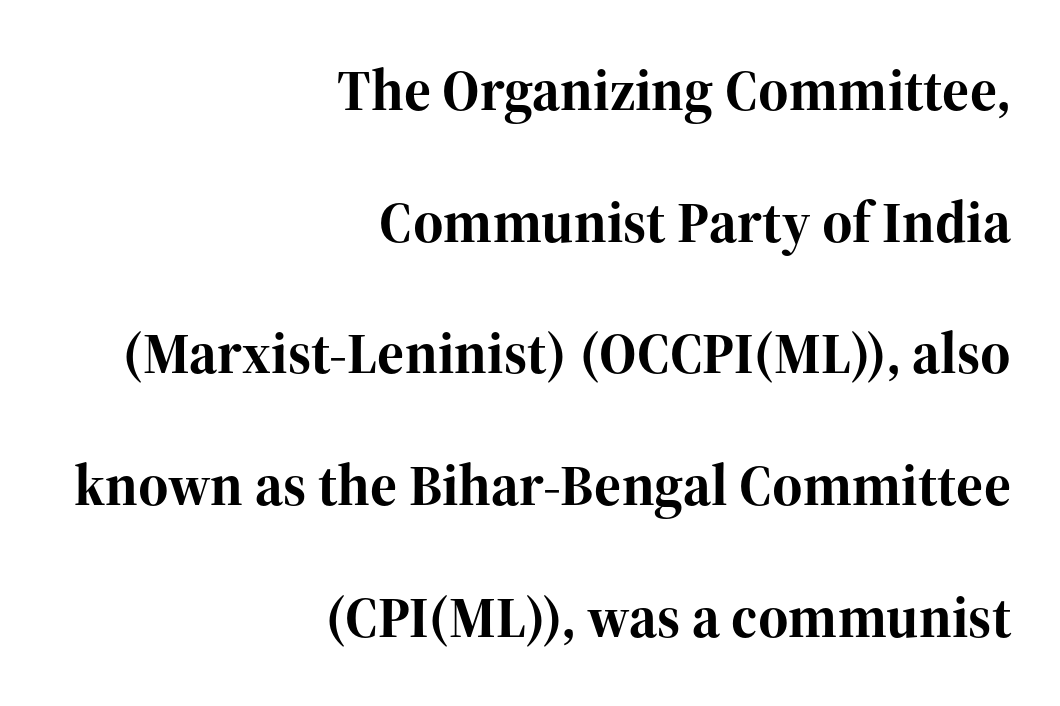
The image shows 58 px bold serif type, upright; set right-aligned, loose line spacing (2.27x), normal letter spacing, not underlined; high stroke contrast and a medium x-height.
